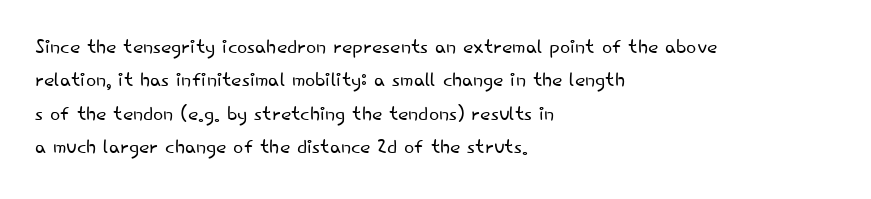
{"italic": "no", "bold": "no", "underline": "no", "align": "left", "line_spacing_ratio": 1.24, "letter_spacing": "normal", "letter_spacing_em": 0.0, "glyph_px": 27}
